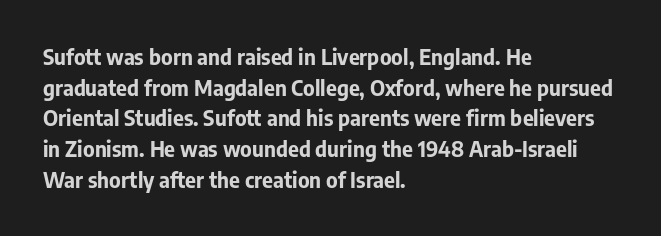
Glyph-to-glyph distance matches everyday printed text. If you drew a line through each stem, it would be perfectly vertical. Horizontal bands of white between lines are of average thickness. Type without underlining. The glyphs have the mass of a bold cut.
